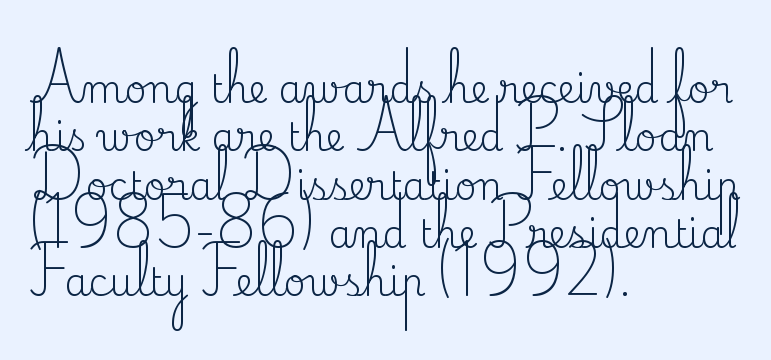
The setting favours the left margin, as ordinary paragraphs usually do. The rendering uses natural spacing where letterforms have individual widths. Letterform terminals end in serifs throughout the passage. Leading: standard. Clear beneath every line of the passage. On a weight scale, this lands at 450 or below.
